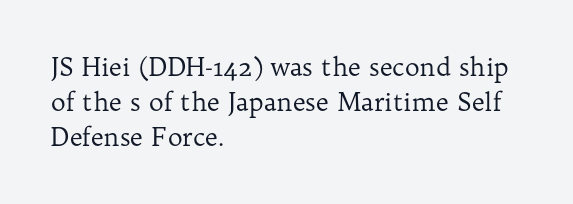
Q: Is the text bold? A: No.
Q: Is the text italic (slanted)? A: No, it is upright.
Q: Is the text underlined? A: No.
Q: How is the paragraph aligned? A: Left-aligned.
Q: Is the spacing between letters normal or unusually wide? A: Normal.
Q: Is the spacing between lines tight, normal or loose? A: Normal.
